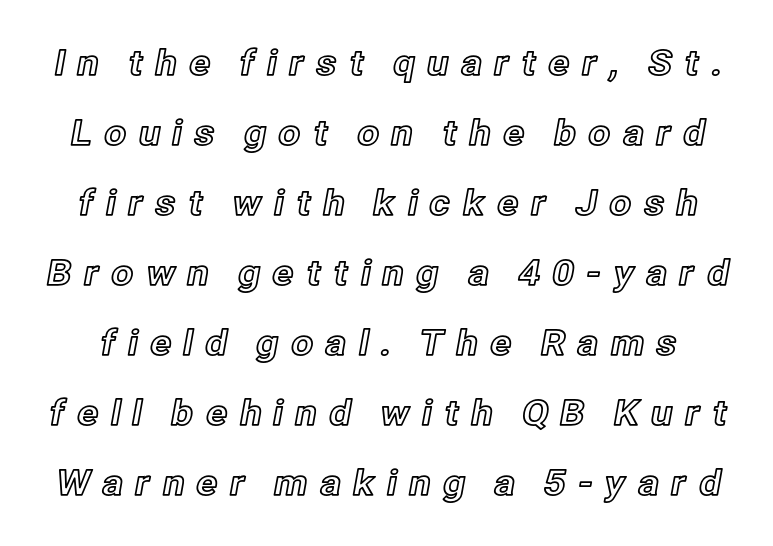
The image shows 35 px text type; set loose line spacing (2.0x), unusually wide letter spacing (+0.32 em), not underlined; a medium x-height.
